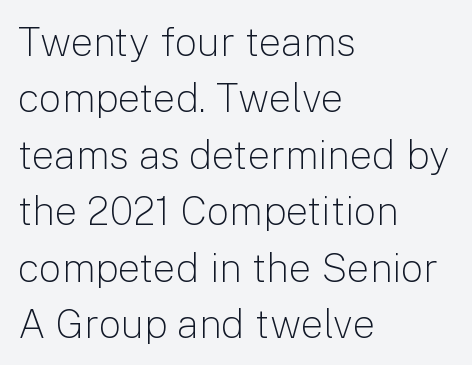
{"serif": "no", "italic": "no", "bold": "no", "weight": "light", "width": "normal", "stroke_contrast": "low", "x_height": "medium", "monospaced": "no", "underline": "no", "align": "left", "line_spacing": "normal", "line_spacing_ratio": 1.41, "letter_spacing": "normal", "letter_spacing_em": 0.0, "glyph_px": 40}
